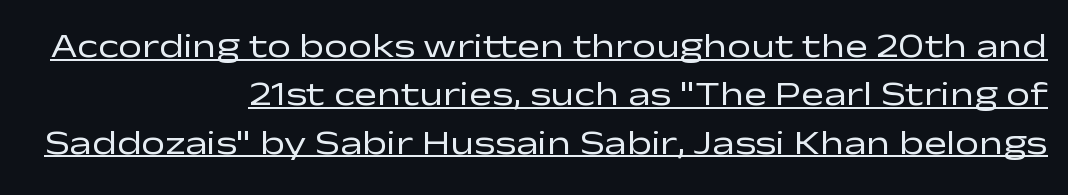
The image shows 34 px regular-weight, wide sans-serif type, upright; set right-aligned, normal line spacing (1.42x), normal letter spacing, underlined; low stroke contrast and a medium x-height.
